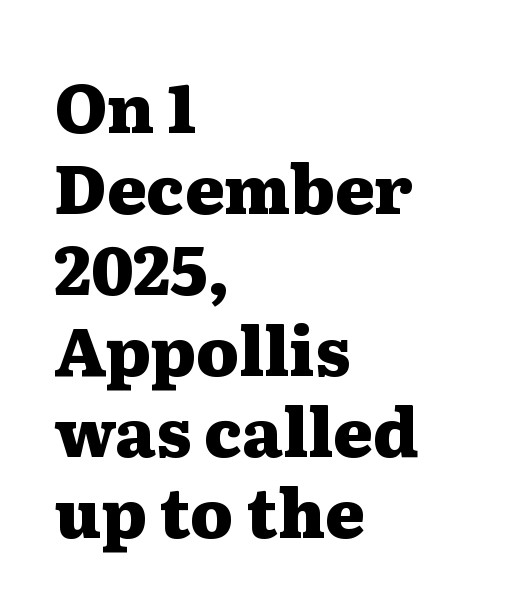
The image shows 67 px heavy, wide serif type, upright; set left-aligned, line spacing 1.21x, normal letter spacing, not underlined; medium stroke contrast and a medium x-height.
